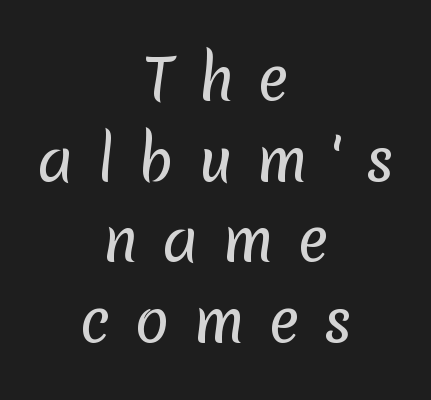
{"serif": "no", "bold": "no", "weight": "regular", "width": "normal", "stroke_contrast": "low", "x_height": "medium", "monospaced": "no", "underline": "no", "align": "center", "line_spacing": "normal", "line_spacing_ratio": 1.39, "letter_spacing": "wide", "letter_spacing_em": 0.4, "glyph_px": 58}
